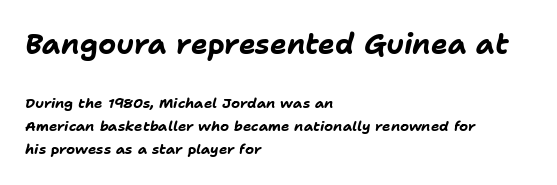
The image shows 28 px bold type, italic (leaning right); set left-aligned, normal line spacing (1.64x), normal letter spacing, not underlined; the first (top) block is 2.0x larger; low stroke contrast and a medium x-height.
